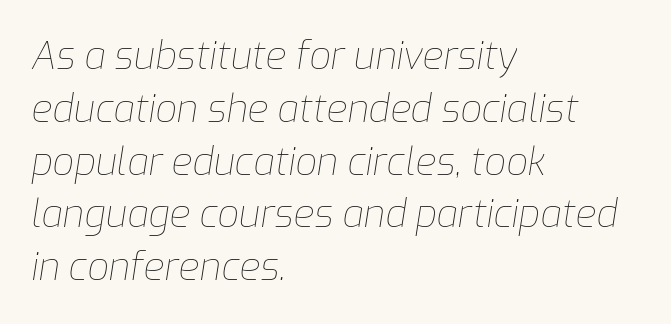
{"italic": "yes", "lean": "right", "slant_degrees": 9, "bold": "no", "weight": "thin", "width": "normal", "stroke_contrast": "low", "x_height": "medium", "monospaced": "no", "underline": "no", "align": "left", "line_spacing": "normal", "line_spacing_ratio": 1.39, "letter_spacing": "normal", "letter_spacing_em": 0.0, "glyph_px": 38}
